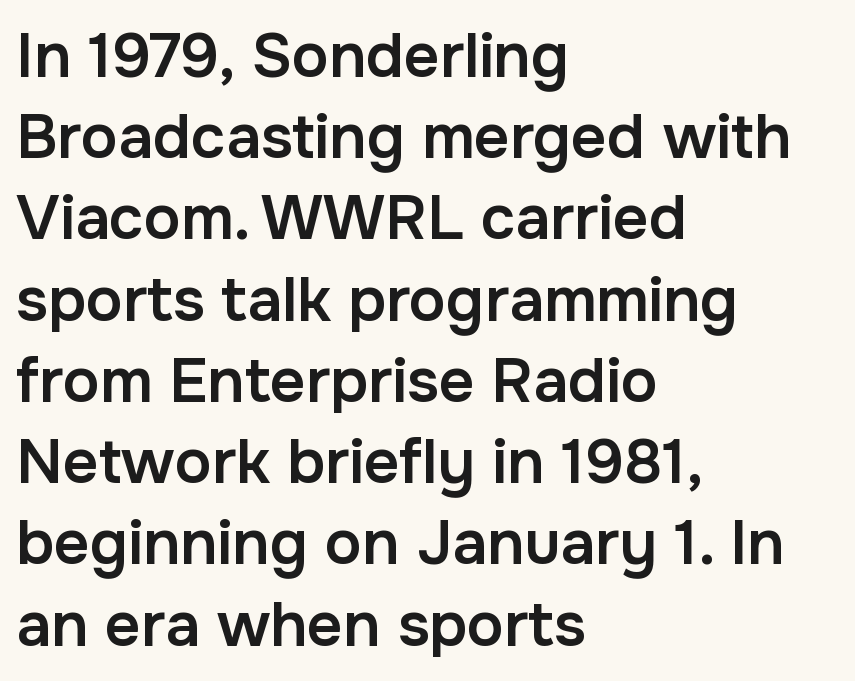
{"serif": "no", "italic": "no", "bold": "semi", "weight": "semibold", "width": "normal", "stroke_contrast": "low", "x_height": "medium", "monospaced": "no", "underline": "no", "align": "left", "line_spacing": "normal", "line_spacing_ratio": 1.31, "letter_spacing": "normal", "letter_spacing_em": 0.0, "glyph_px": 62}
